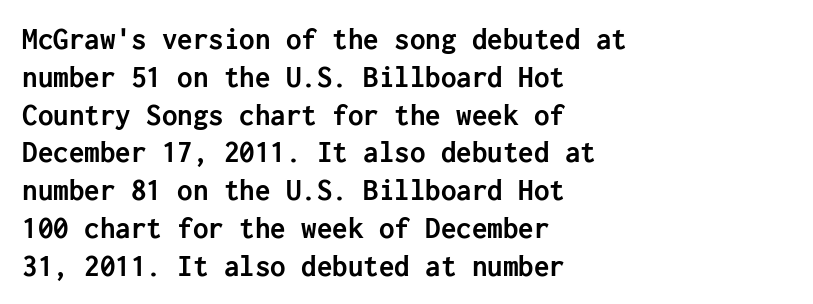
{"serif": "no", "italic": "no", "bold": "yes", "weight": "semibold", "width": "normal", "stroke_contrast": "low", "x_height": "medium", "underline": "no", "align": "left", "line_spacing_ratio": 1.22, "letter_spacing": "normal", "letter_spacing_em": 0.0, "glyph_px": 31}
